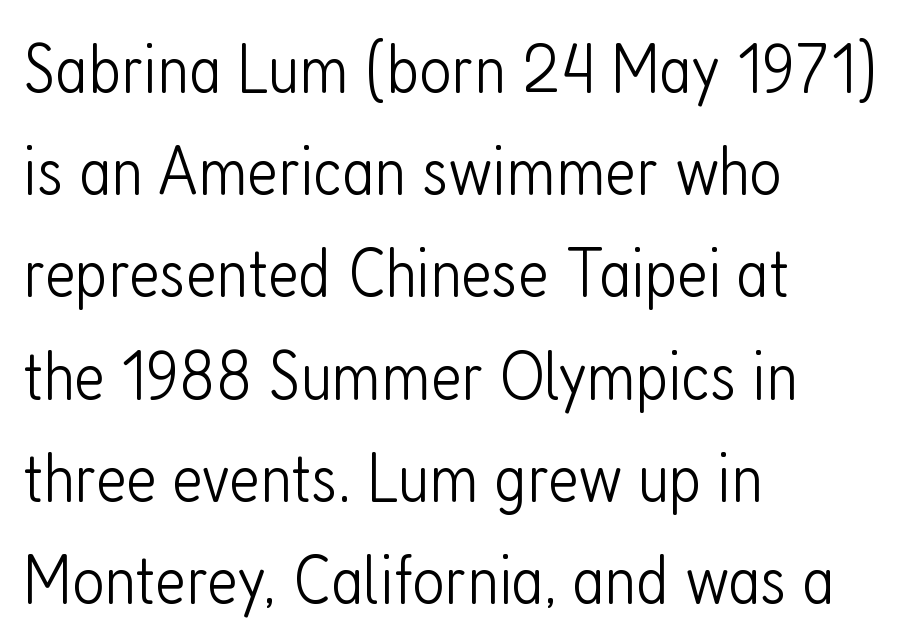
The image shows 70 px light, condensed sans-serif type, upright; set left-aligned, normal line spacing (1.46x), normal letter spacing, not underlined; low stroke contrast and a medium x-height.
